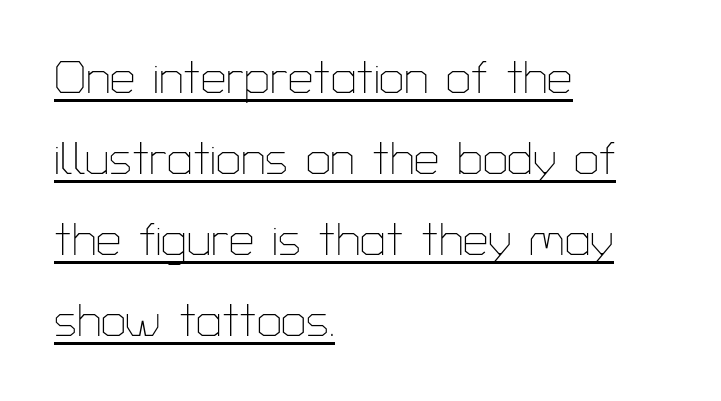
{"serif": "no", "italic": "no", "bold": "no", "weight": "thin", "width": "normal", "stroke_contrast": "low", "x_height": "medium", "monospaced": "no", "underline": "yes", "align": "left", "line_spacing_ratio": 1.8, "letter_spacing": "normal", "letter_spacing_em": 0.0, "glyph_px": 45}
